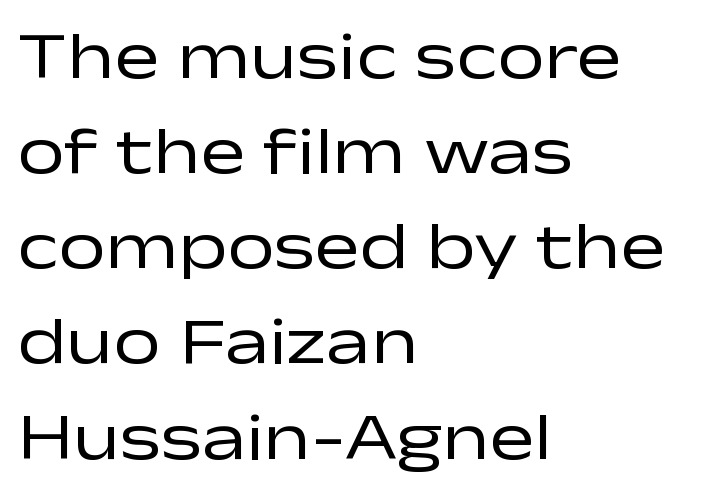
The image shows 67 px regular-weight, wide sans-serif type, upright; set left-aligned, normal line spacing (1.42x), normal letter spacing, not underlined; low stroke contrast and a medium x-height.
